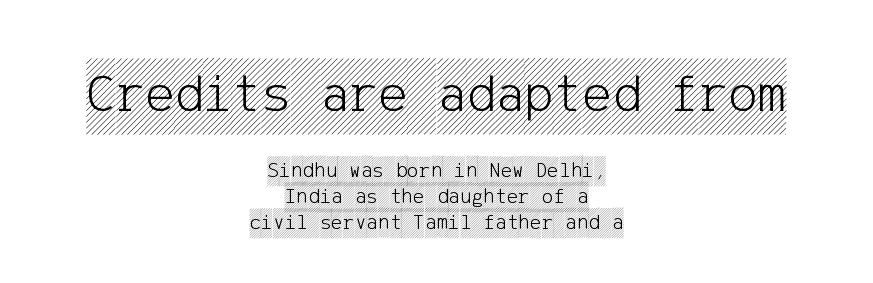
{"italic": "no", "width": "condensed", "x_height": "large", "underline": "no", "align": "center", "line_spacing_ratio": 1.17, "letter_spacing": "normal", "letter_spacing_em": 0.0, "larger_block": "first", "size_ratio": 2.5, "glyph_px": 55}
